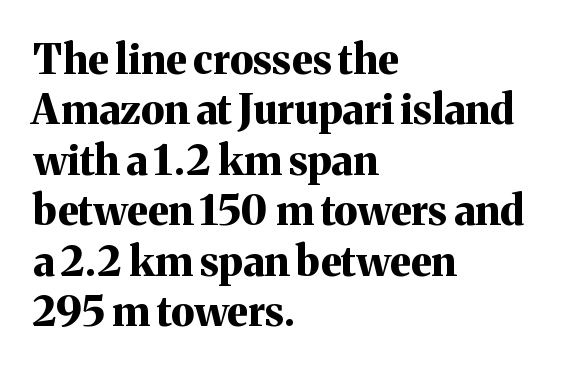
{"serif": "yes", "italic": "no", "bold": "yes", "weight": "bold", "width": "normal", "stroke_contrast": "medium", "x_height": "medium", "monospaced": "no", "underline": "no", "align": "left", "line_spacing_ratio": 1.23, "letter_spacing": "normal", "letter_spacing_em": 0.0, "glyph_px": 41}
